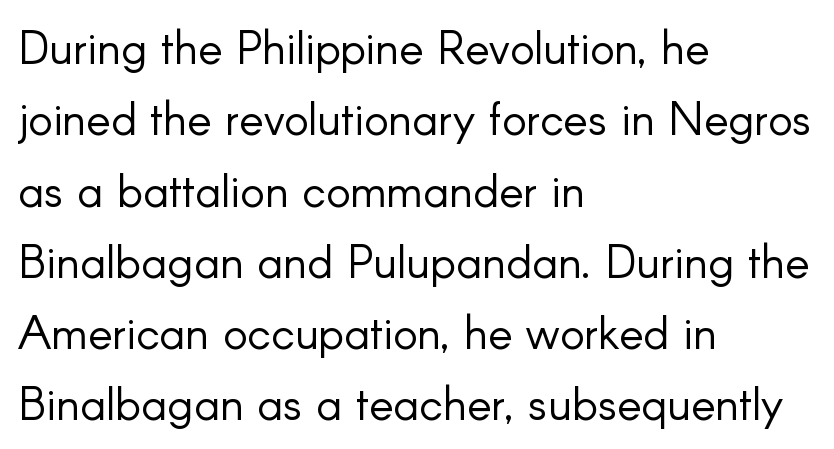
Q: Is the text bold? A: No.
Q: Is the text italic (slanted)? A: No, it is upright.
Q: Is the typeface a serif or a sans-serif typeface? A: Sans-serif.
Q: Is the text underlined? A: No.
Q: How is the paragraph aligned? A: Left-aligned.
Q: Is the spacing between letters normal or unusually wide? A: Normal.
Q: Is the spacing between lines tight, normal or loose? A: Normal.
Q: Width (condensed, normal, or wide)? A: Normal.
Q: Stroke contrast? A: Low.
Q: x-height? A: Small.
Q: Monospaced? A: No.
